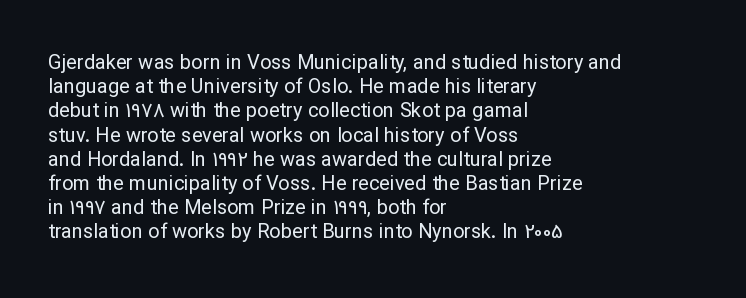
Tall strokes in this sample are plumb rather than angled. Decoration check: the copy has no underline. Words appear dense and cohesive because spacing is normal. The typesetter chose a ragged-right arrangement here.
